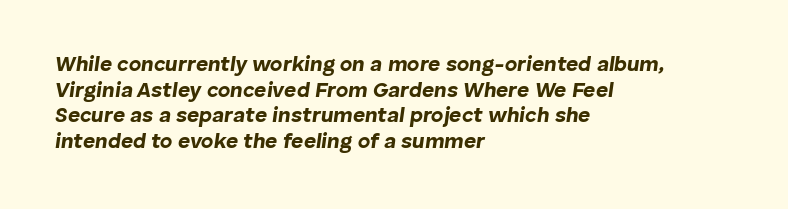
The image shows 21 px bold type, italic (leaning right); set left-aligned, line spacing 1.22x, normal letter spacing, not underlined.
